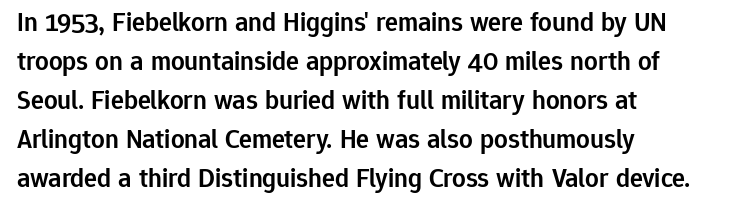
Spacing between characters is what you'd get straight out of the box. The space directly below the letters is spotless. The lines are quadded left. This sample uses an upright cut, with every glyph sitting square on the baseline. Look at the stroke-to-counter ratio: somewhat heavy, a semibold.
